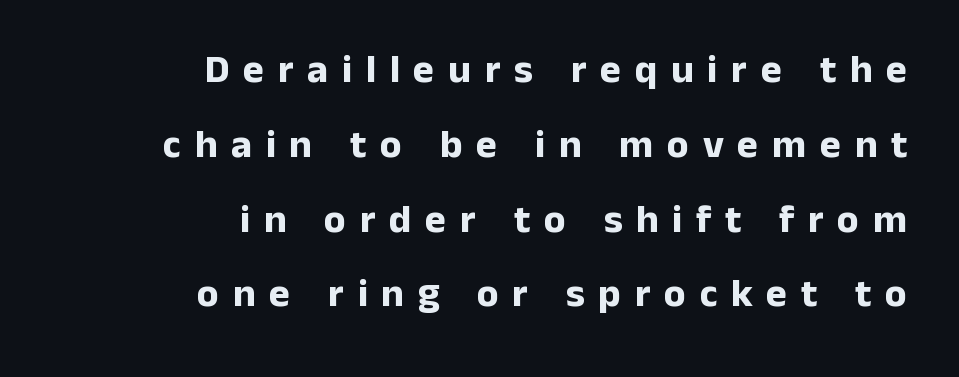
{"serif": "no", "italic": "no", "bold": "yes", "weight": "bold", "width": "normal", "stroke_contrast": "low", "x_height": "medium", "monospaced": "no", "underline": "no", "align": "right", "line_spacing_ratio": 1.87, "letter_spacing": "wide", "letter_spacing_em": 0.34, "glyph_px": 40}
